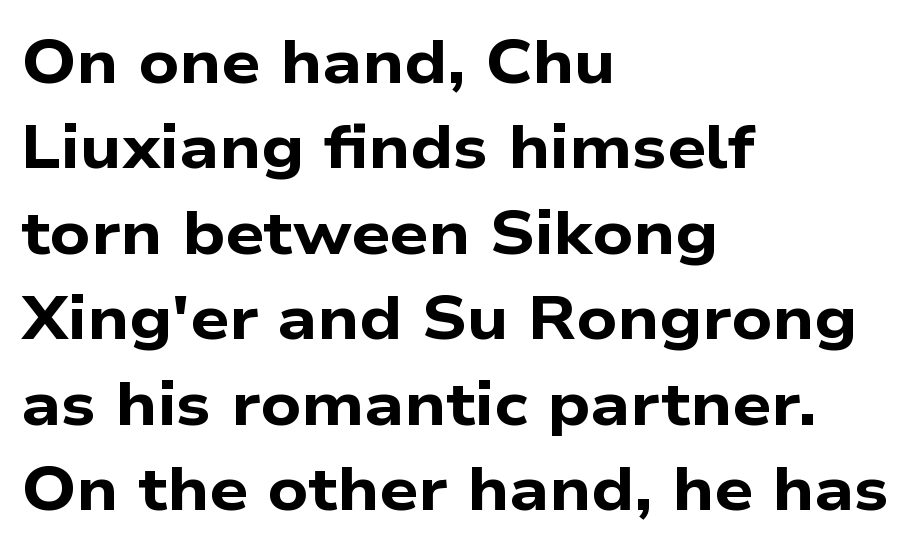
Q: Is the text bold? A: Yes.
Q: Is the typeface a serif or a sans-serif typeface? A: Sans-serif.
Q: Is the text underlined? A: No.
Q: How is the paragraph aligned? A: Left-aligned.
Q: Is the spacing between letters normal or unusually wide? A: Normal.
Q: Is the spacing between lines tight, normal or loose? A: Normal.
Q: Width (condensed, normal, or wide)? A: Wide.
Q: Stroke contrast? A: Low.
Q: x-height? A: Medium.
Q: Monospaced? A: No.
